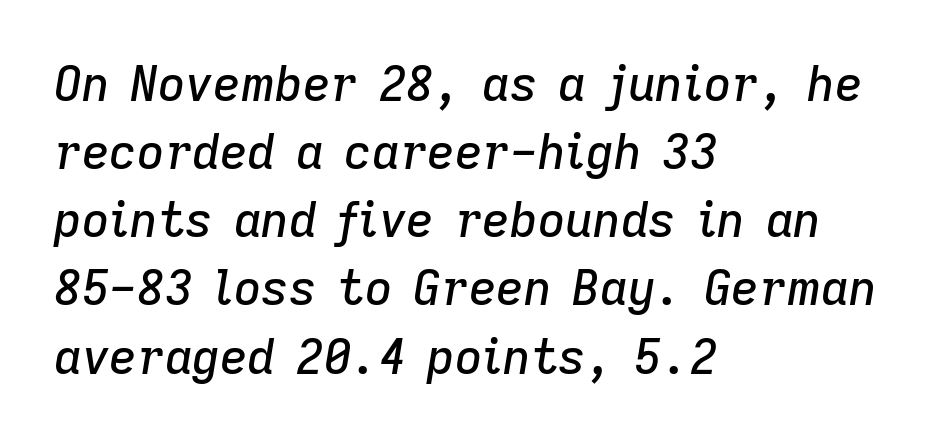
{"italic": "yes", "lean": "right", "slant_degrees": 9, "width": "normal", "stroke_contrast": "low", "x_height": "medium", "monospaced": "no", "underline": "no", "align": "left", "line_spacing": "normal", "line_spacing_ratio": 1.42, "letter_spacing": "normal", "letter_spacing_em": 0.0, "glyph_px": 48}
